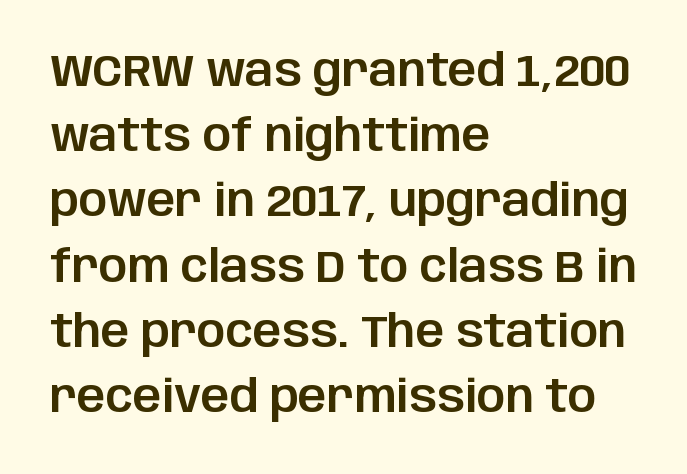
How are the letters spaced? Ordinarily, with no added tracking. A typesetter would call this proportional, since set widths differ per character. Notice how descenders clear the ascenders below comfortably — that's standard leading. Every character sits straight up, as roman type does.
